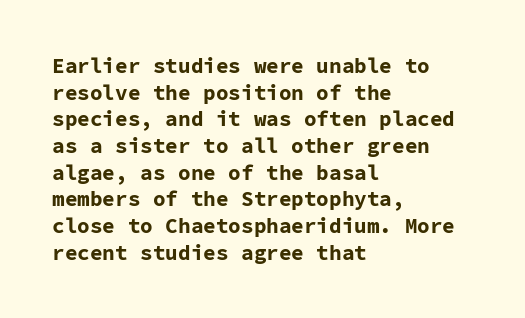
The image shows 21 px bold type, upright; set left-aligned, normal line spacing (1.27x), normal letter spacing, not underlined.
